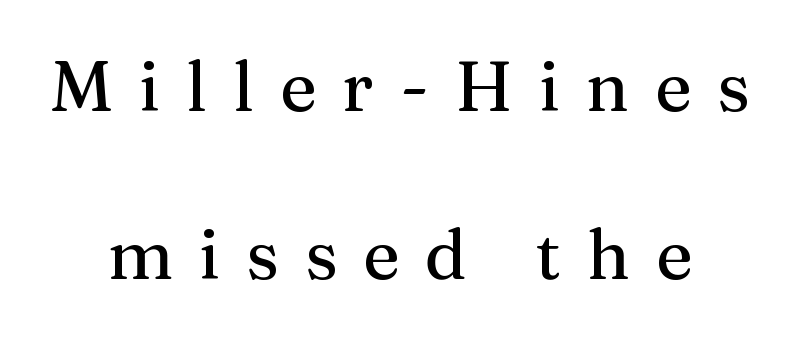
{"serif": "yes", "italic": "no", "width": "normal", "stroke_contrast": "medium", "x_height": "medium", "monospaced": "no", "underline": "no", "align": "center", "line_spacing": "loose", "line_spacing_ratio": 2.4, "letter_spacing": "wide", "letter_spacing_em": 0.37, "glyph_px": 70}
